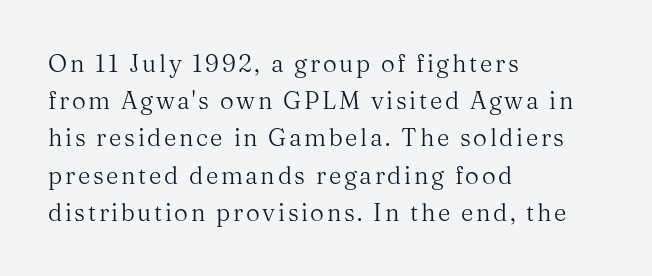
The image shows 24 px text type, upright; set left-aligned, normal line spacing (1.55x), not underlined.
